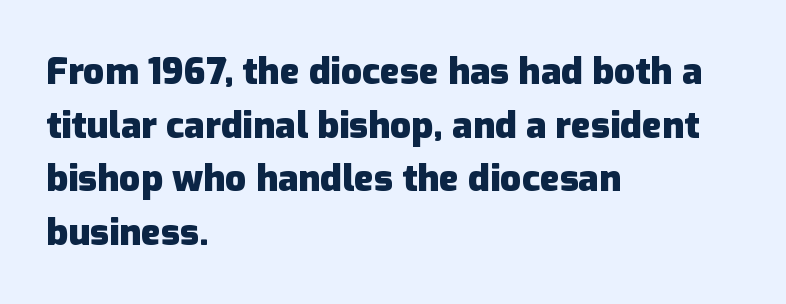
The image shows 37 px heavy sans-serif type, upright; set left-aligned, normal line spacing (1.45x), normal letter spacing, not underlined; low stroke contrast and a medium x-height.
